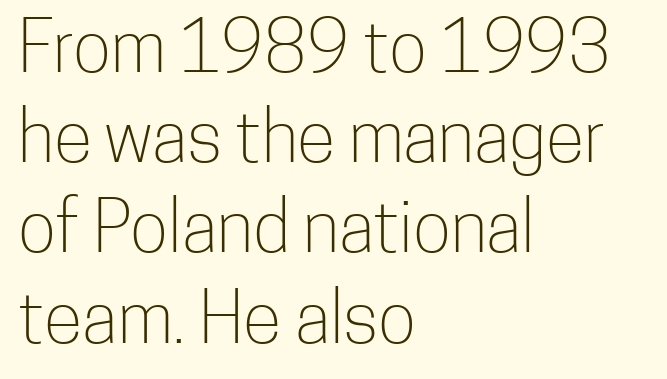
Q: Is the text bold? A: No.
Q: Is the text italic (slanted)? A: No, it is upright.
Q: Is the typeface a serif or a sans-serif typeface? A: Sans-serif.
Q: Is the text underlined? A: No.
Q: How is the paragraph aligned? A: Left-aligned.
Q: Is the spacing between letters normal or unusually wide? A: Normal.
Q: Is the spacing between lines tight, normal or loose? A: Normal.
Q: Width (condensed, normal, or wide)? A: Condensed.
Q: Stroke contrast? A: Low.
Q: x-height? A: Medium.
Q: Monospaced? A: No.
